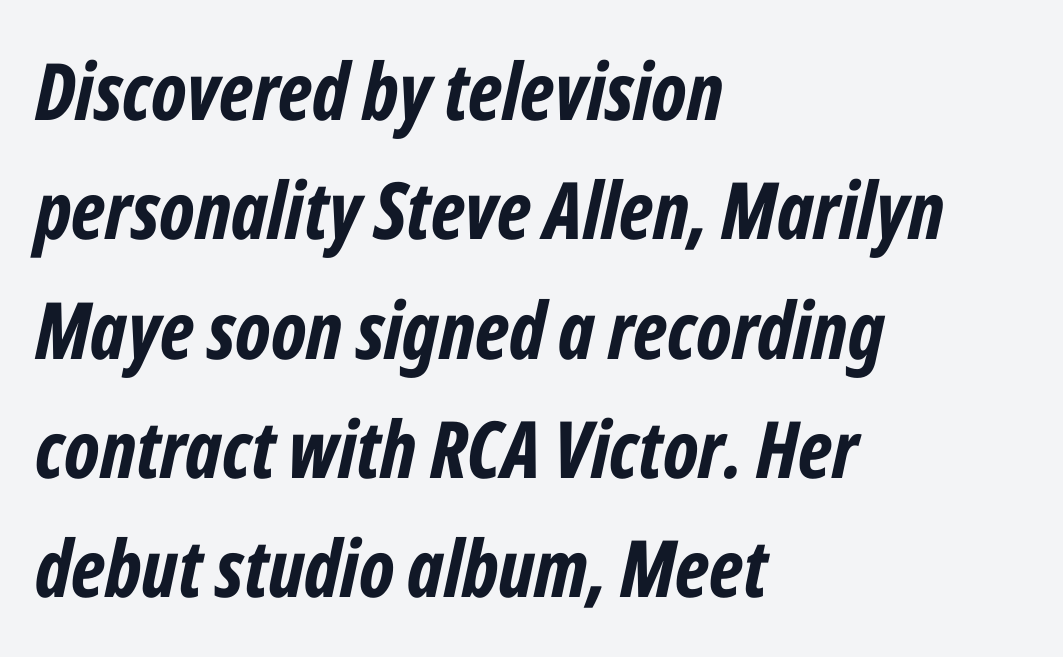
Q: Is the text bold? A: Yes.
Q: Is the text italic (slanted)? A: Yes, it leans right by about 12 degrees.
Q: Is the text underlined? A: No.
Q: How is the paragraph aligned? A: Left-aligned.
Q: Is the spacing between letters normal or unusually wide? A: Normal.
Q: Is the spacing between lines tight, normal or loose? A: Normal.
Q: Width (condensed, normal, or wide)? A: Condensed.
Q: Stroke contrast? A: Low.
Q: x-height? A: Medium.
Q: Monospaced? A: No.
